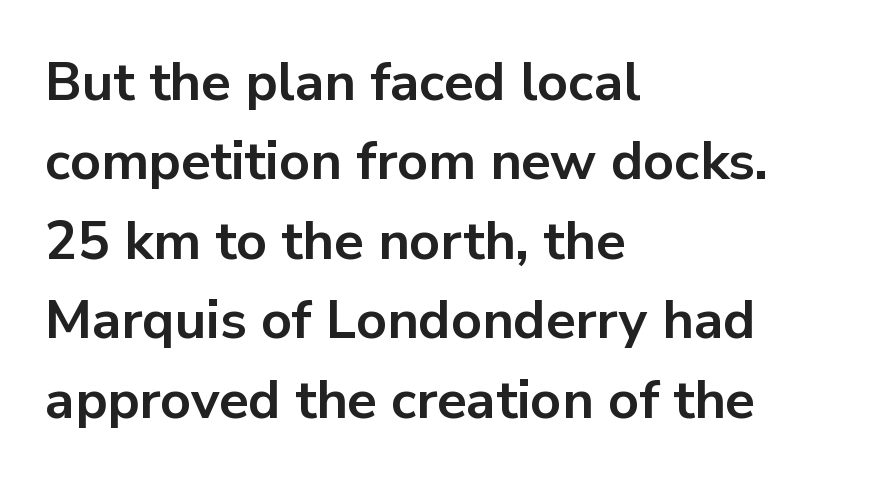
Q: Is the text bold? A: Yes.
Q: Is the text italic (slanted)? A: No, it is upright.
Q: Is the typeface a serif or a sans-serif typeface? A: Sans-serif.
Q: Is the text underlined? A: No.
Q: How is the paragraph aligned? A: Left-aligned.
Q: Is the spacing between letters normal or unusually wide? A: Normal.
Q: Is the spacing between lines tight, normal or loose? A: Normal.
Q: Width (condensed, normal, or wide)? A: Normal.
Q: Stroke contrast? A: Low.
Q: x-height? A: Medium.
Q: Monospaced? A: No.
